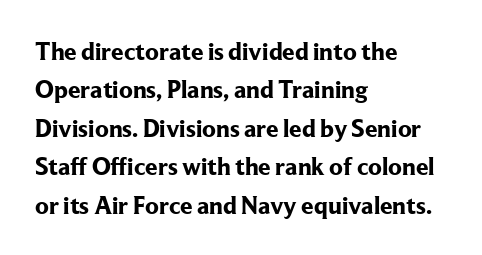
{"italic": "no", "bold": "yes", "underline": "no", "align": "left", "line_spacing": "normal", "line_spacing_ratio": 1.54, "letter_spacing": "normal", "letter_spacing_em": 0.0, "glyph_px": 25}
